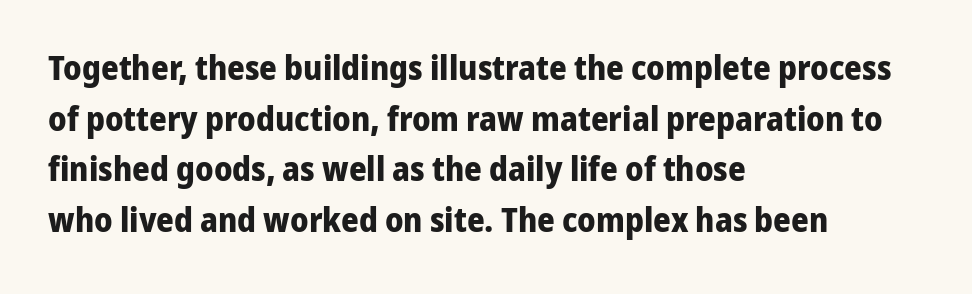
{"serif": "no", "italic": "no", "bold": "yes", "weight": "bold", "width": "normal", "stroke_contrast": "low", "x_height": "medium", "monospaced": "no", "underline": "no", "align": "left", "line_spacing": "normal", "line_spacing_ratio": 1.49, "letter_spacing": "normal", "letter_spacing_em": 0.0, "glyph_px": 34}
